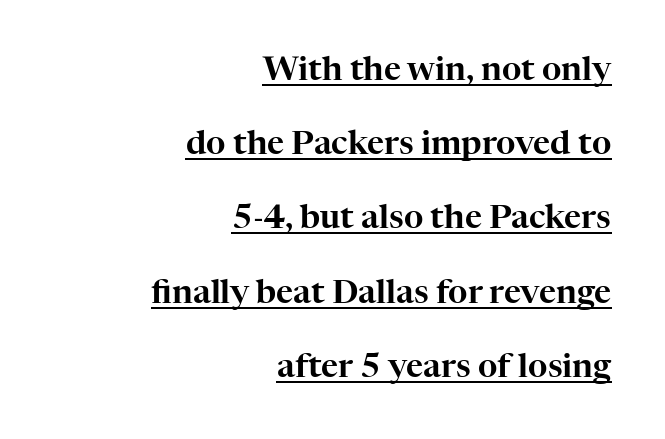
Q: Is the text italic (slanted)? A: No, it is upright.
Q: Is the typeface a serif or a sans-serif typeface? A: Serif.
Q: Is the text underlined? A: Yes.
Q: How is the paragraph aligned? A: Right-aligned.
Q: Is the spacing between letters normal or unusually wide? A: Normal.
Q: Is the spacing between lines tight, normal or loose? A: Loose.
Q: Width (condensed, normal, or wide)? A: Normal.
Q: Stroke contrast? A: High.
Q: x-height? A: Medium.
Q: Monospaced? A: No.
